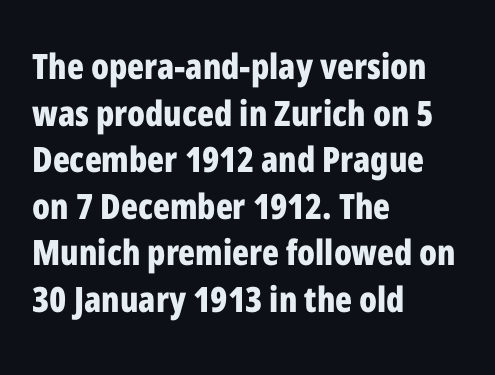
Horizontal alignment here is leftward, the default for most running prose. The line-height multiplier appears to be the usual default. Do the letters lean? They stand straight. Nothing unusual about the tracking: characters are spaced as the font intends.
